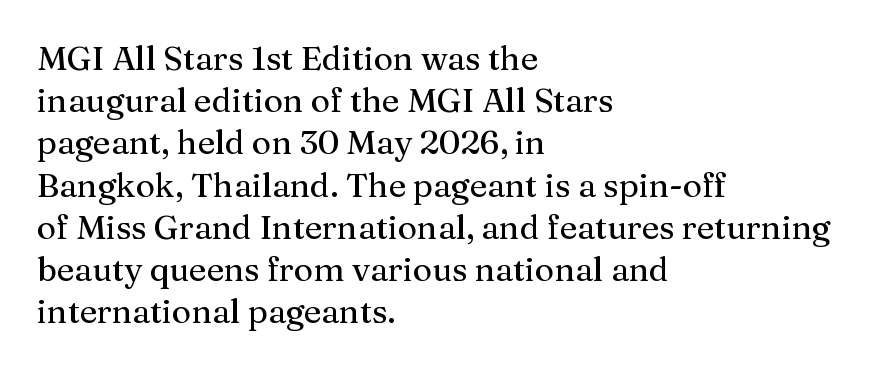
The letters carry serifs — small finishing strokes at the ends of their stems. A typesetter would call this proportional, since set widths differ per character. The passage shown is not underscored anywhere. Tracking here is standard; glyphs follow each other at the usual distance. Line beginnings align vertically; line endings do not. Rendered with straight, roman letterforms.
